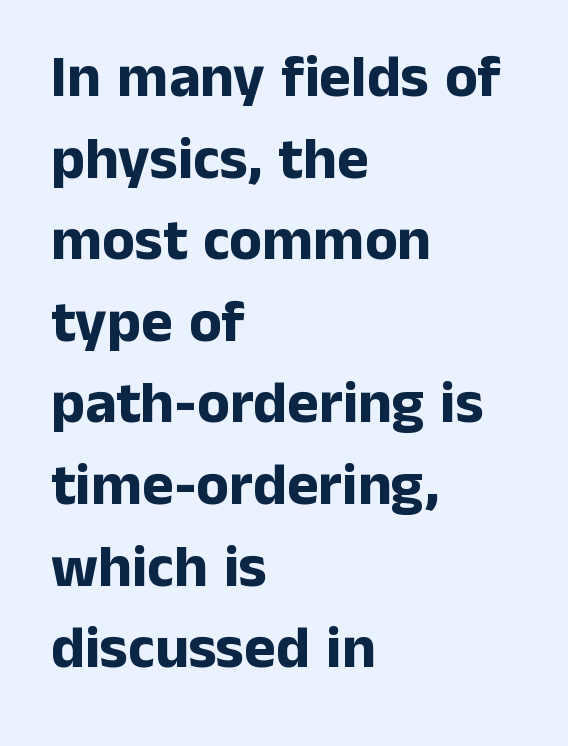
{"serif": "no", "italic": "no", "bold": "yes", "weight": "bold", "width": "normal", "stroke_contrast": "low", "x_height": "medium", "monospaced": "no", "underline": "no", "align": "left", "line_spacing": "normal", "line_spacing_ratio": 1.36, "letter_spacing": "normal", "letter_spacing_em": 0.0, "glyph_px": 60}
